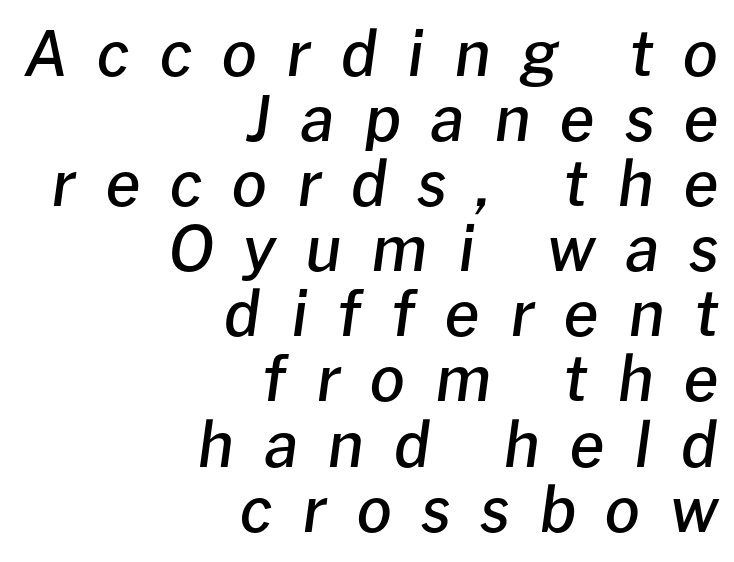
Q: Is the text bold? A: Semi-bold.
Q: Is the text italic (slanted)? A: Yes, it leans right by about 8 degrees.
Q: Is the text underlined? A: No.
Q: How is the paragraph aligned? A: Right-aligned.
Q: Is the spacing between letters normal or unusually wide? A: Unusually wide.
Q: Is the spacing between lines tight, normal or loose? A: Tight.
Q: Width (condensed, normal, or wide)? A: Normal.
Q: Stroke contrast? A: Low.
Q: x-height? A: Medium.
Q: Monospaced? A: No.
